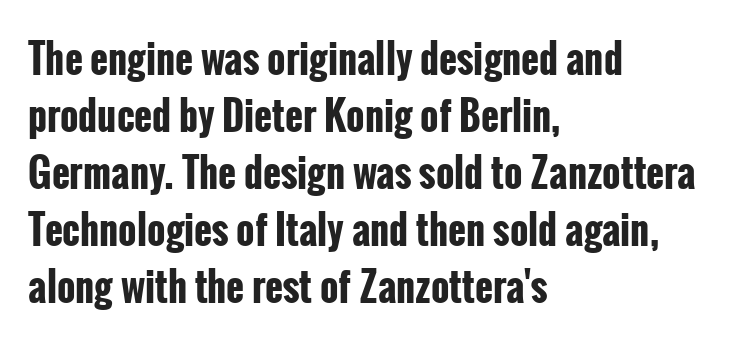
The image shows 39 px bold, condensed sans-serif type, upright; set left-aligned, normal line spacing (1.46x), normal letter spacing, not underlined; low stroke contrast and a medium x-height.
